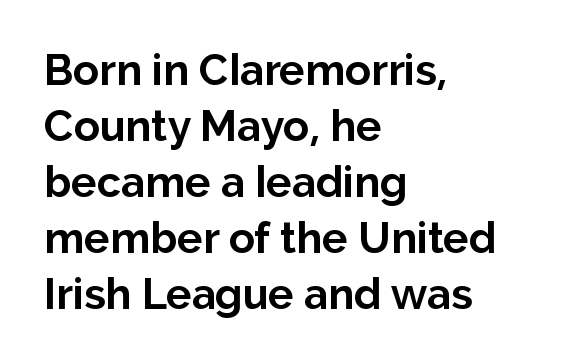
The image shows 43 px bold sans-serif type, upright; set left-aligned, normal line spacing (1.3x), normal letter spacing, not underlined; low stroke contrast and a medium x-height.
